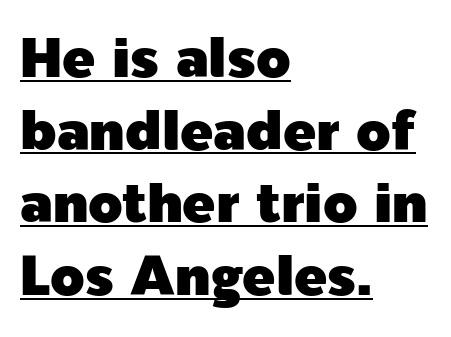
Regular leading. Teacher's note: observe the even left margin — that is flush-left alignment. A continuous stroke trails under the words, as in a hyperlink. Serif or sans? Sans — the stroke terminals are bare. The rendering keeps characters at their native spacing. The rendering uses natural spacing where letterforms have individual widths.
